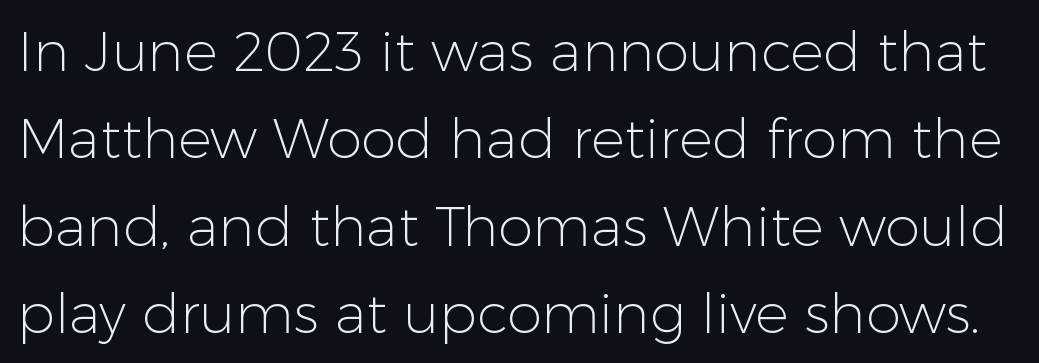
{"serif": "no", "italic": "no", "bold": "no", "weight": "light", "width": "normal", "stroke_contrast": "low", "x_height": "medium", "monospaced": "no", "underline": "no", "line_spacing": "normal", "line_spacing_ratio": 1.56, "letter_spacing": "normal", "letter_spacing_em": 0.0, "glyph_px": 56}
